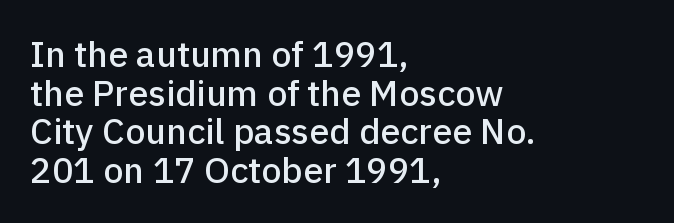
The image shows 36 px sans-serif type, upright; set left-aligned, tight line spacing (1.07x), normal letter spacing, not underlined; low stroke contrast and a medium x-height.
